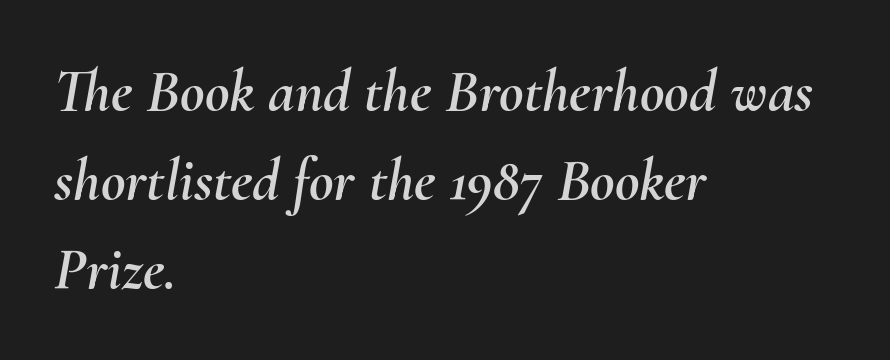
The image shows 60 px text type, italic (leaning right); set left-aligned, normal line spacing (1.48x), normal letter spacing, not underlined; medium stroke contrast and a small x-height.
